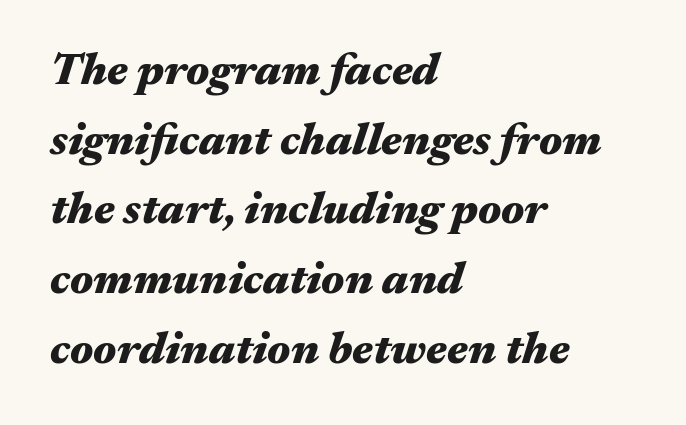
{"italic": "yes", "lean": "right", "slant_degrees": 17, "bold": "yes", "weight": "heavy", "width": "wide", "stroke_contrast": "medium", "x_height": "medium", "monospaced": "no", "underline": "no", "align": "left", "line_spacing": "normal", "line_spacing_ratio": 1.55, "letter_spacing": "normal", "letter_spacing_em": 0.0, "glyph_px": 45}
